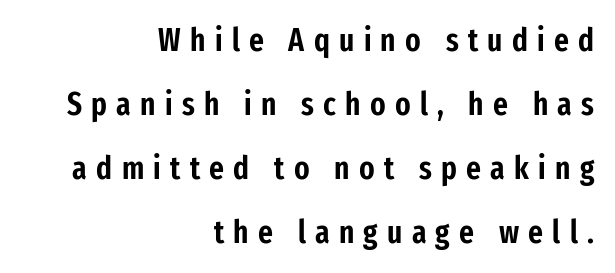
Do the letters lean? They stand straight. A bare baseline throughout the passage. Serif or sans? Sans — the stroke terminals are bare. The rendering uses a large line-height, opening up the rows. Spacing verdict: proportional, widths tailored to each character.
